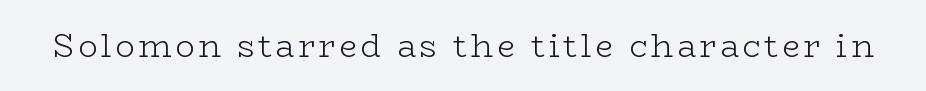
{"serif": "yes", "italic": "no", "bold": "no", "weight": "light", "width": "wide", "stroke_contrast": "low", "x_height": "medium", "monospaced": "no", "underline": "no", "glyph_px": 32}
